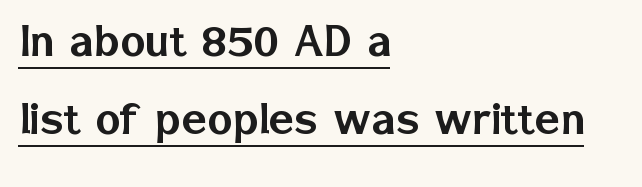
A classic flush-left, rag-right setting is used for this passage. The words here are underlined. In terms of letterspacing, this is plain default setting. This sample uses an upright cut, with every glyph sitting square on the baseline. Successive baselines arrive at the customary interval.
